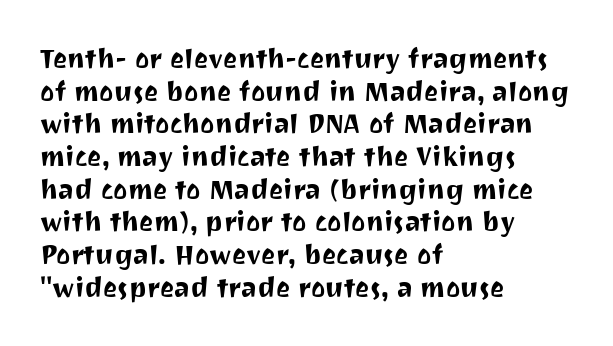
The image shows 27 px text type, upright; set left-aligned, line spacing 1.21x, normal letter spacing, not underlined.
